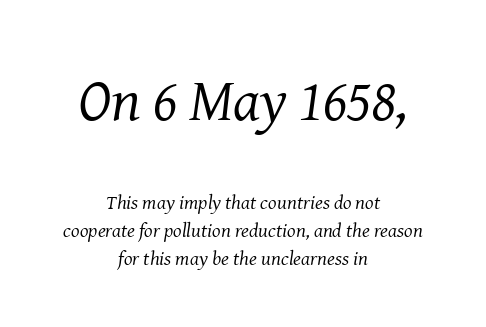
Q: Is the text bold? A: No.
Q: Is the text italic (slanted)? A: Yes, it leans right by about 8 degrees.
Q: Is the typeface a serif or a sans-serif typeface? A: Serif.
Q: Is the text underlined? A: No.
Q: How is the paragraph aligned? A: Centered.
Q: Is the spacing between letters normal or unusually wide? A: Normal.
Q: Is the spacing between lines tight, normal or loose? A: Normal.
Q: Which block of text is set in a larger size, the first (top) or the second (bottom)? A: The first (top) one.
Q: Width (condensed, normal, or wide)? A: Normal.
Q: Stroke contrast? A: Medium.
Q: x-height? A: Medium.
Q: Monospaced? A: No.
